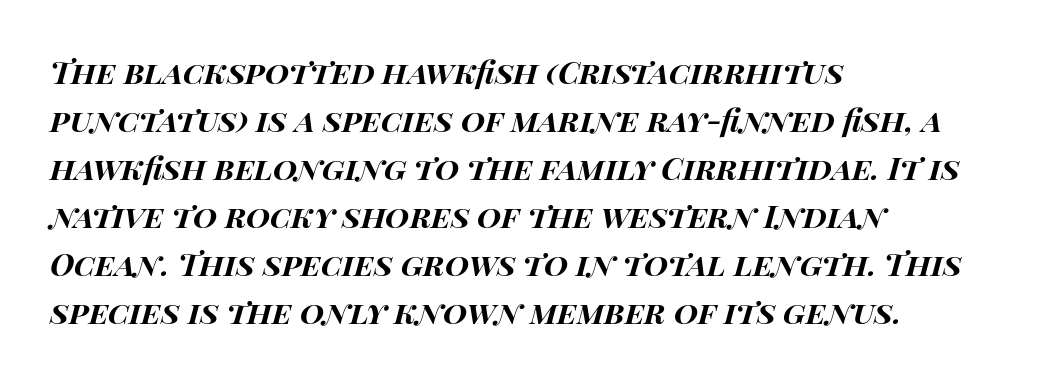
Q: Is the text bold? A: Yes.
Q: Is the text italic (slanted)? A: Yes, it leans right by about 14 degrees.
Q: Is the text underlined? A: No.
Q: How is the paragraph aligned? A: Left-aligned.
Q: Is the spacing between letters normal or unusually wide? A: Normal.
Q: Is the spacing between lines tight, normal or loose? A: Normal.
Q: Width (condensed, normal, or wide)? A: Wide.
Q: Stroke contrast? A: High.
Q: x-height? A: Large.
Q: Monospaced? A: No.
